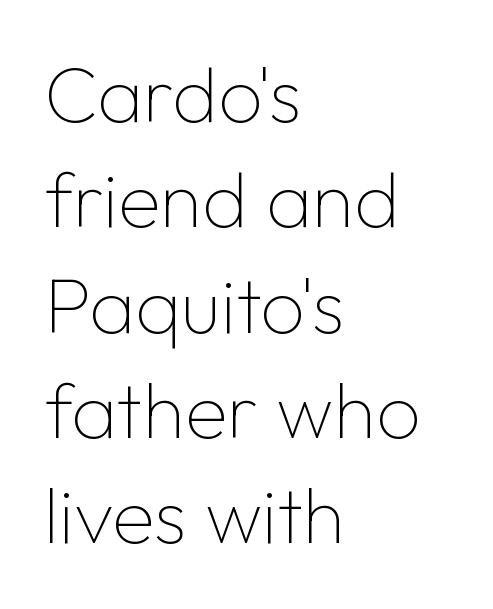
Q: Is the text bold? A: No.
Q: Is the text italic (slanted)? A: No, it is upright.
Q: Is the typeface a serif or a sans-serif typeface? A: Sans-serif.
Q: Is the text underlined? A: No.
Q: How is the paragraph aligned? A: Left-aligned.
Q: Is the spacing between letters normal or unusually wide? A: Normal.
Q: Is the spacing between lines tight, normal or loose? A: Normal.
Q: Width (condensed, normal, or wide)? A: Normal.
Q: Stroke contrast? A: Low.
Q: x-height? A: Medium.
Q: Monospaced? A: No.
